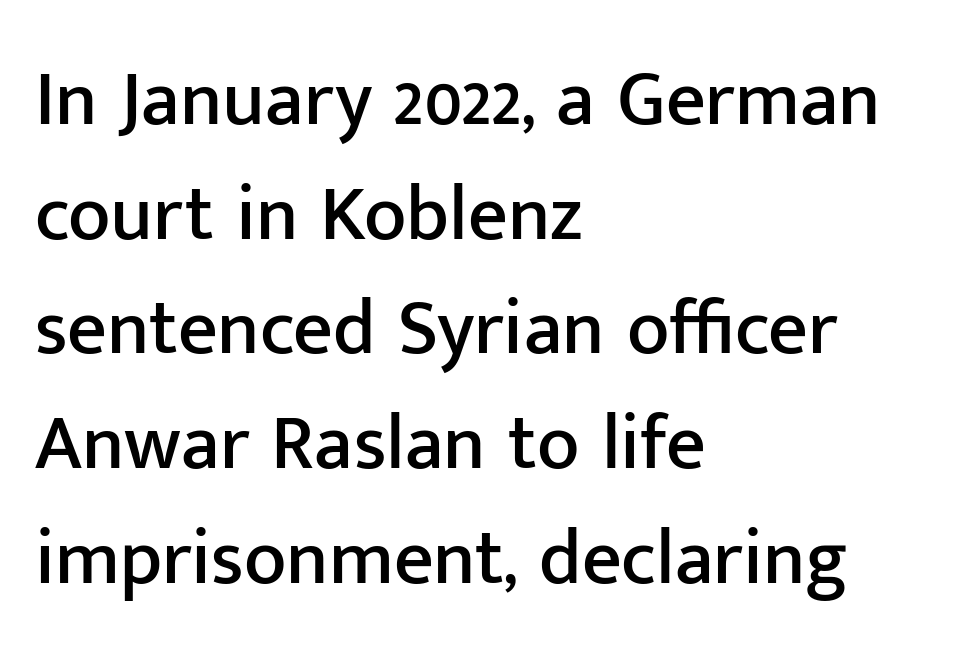
The image shows 78 px sans-serif type, upright; set left-aligned, normal line spacing (1.47x), normal letter spacing, not underlined; low stroke contrast and a medium x-height.
